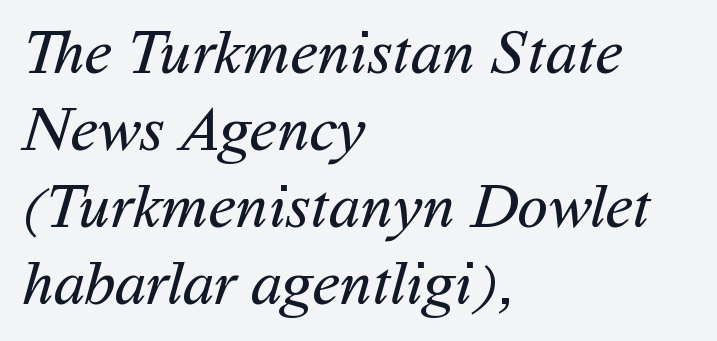
Check under the words: just untouched page. Think of a printed novel: that variable character pitch is what you see here. Letter spacing: default. Nothing sits at the stroke ends, so this counts as sans-serif.
